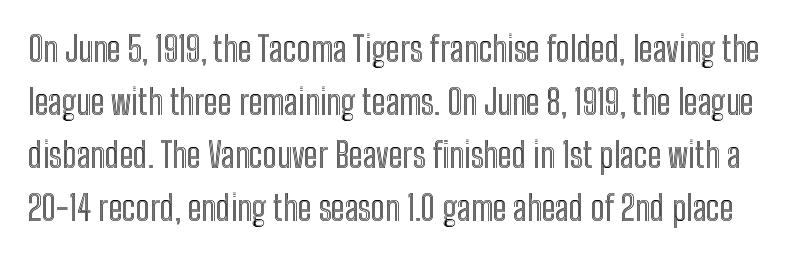
{"italic": "no", "width": "condensed", "x_height": "medium", "monospaced": "no", "underline": "no", "line_spacing": "normal", "line_spacing_ratio": 1.56, "letter_spacing": "normal", "letter_spacing_em": 0.0, "glyph_px": 34}
